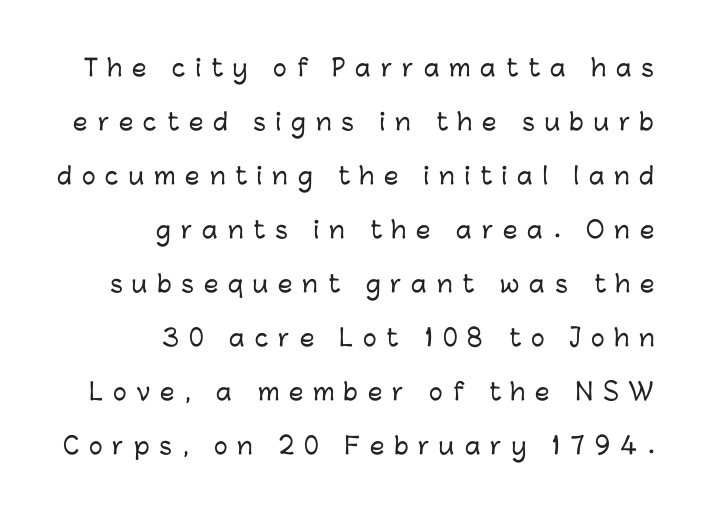
The image shows 23 px text type, upright; set right-aligned, loose line spacing (2.35x), unusually wide letter spacing (+0.43 em), not underlined.
